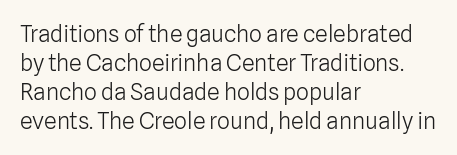
Q: Is the text bold? A: No.
Q: Is the text italic (slanted)? A: No, it is upright.
Q: Is the text underlined? A: No.
Q: How is the paragraph aligned? A: Left-aligned.
Q: Is the spacing between letters normal or unusually wide? A: Normal.
Q: Is the spacing between lines tight, normal or loose? A: Normal.
